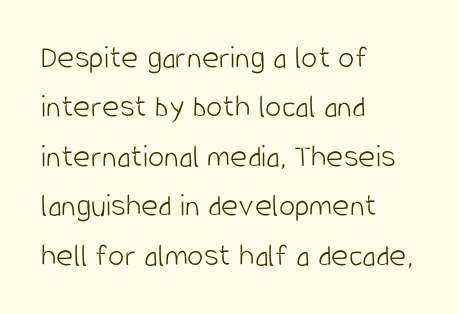
The image shows 33 px light, condensed sans-serif type, upright; set left-aligned, normal line spacing (1.5x), normal letter spacing, not underlined; low stroke contrast and a large x-height.
